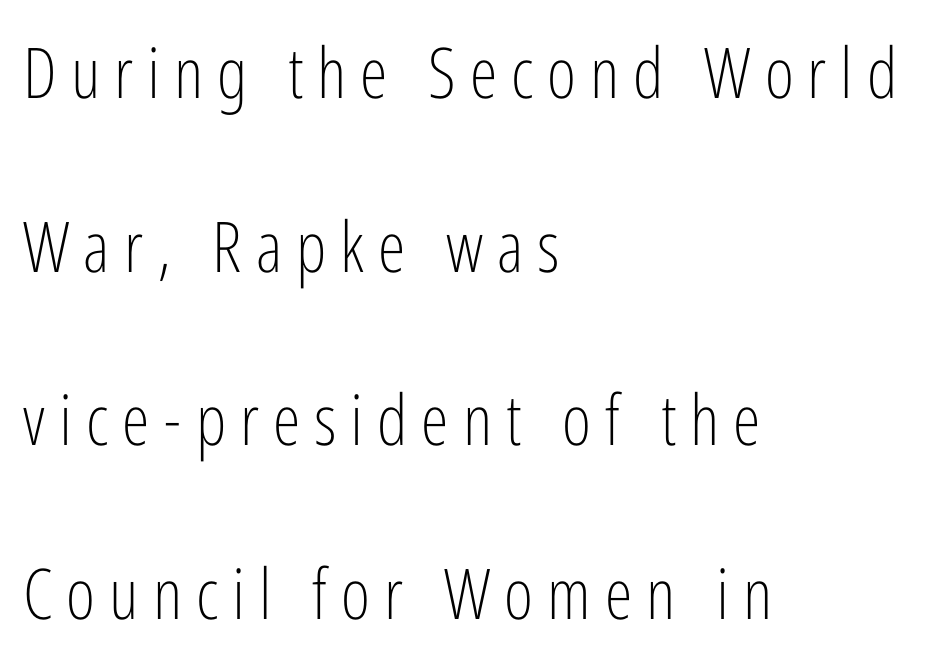
The line texture is sparse and dotted thanks to wide tracking. Rendered with straight, roman letterforms. A student would call this left alignment; a typographer would say flush left, rag right. Is this a fixed-width face? No — the glyphs have proportional, varying widths. Leading: increased.
